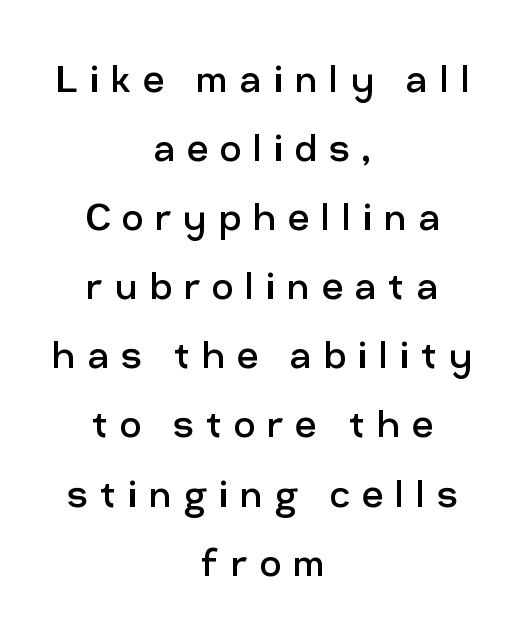
{"serif": "no", "italic": "no", "bold": "no", "weight": "regular", "width": "normal", "stroke_contrast": "low", "x_height": "medium", "monospaced": "no", "underline": "no", "align": "center", "line_spacing": "normal", "line_spacing_ratio": 1.47, "letter_spacing": "wide", "letter_spacing_em": 0.25, "glyph_px": 47}
